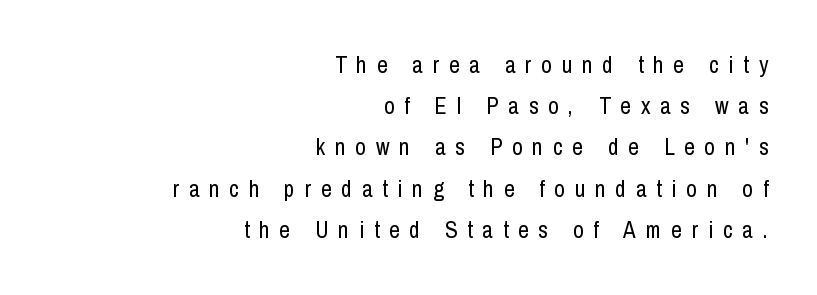
Q: Is the text bold? A: No.
Q: Is the text italic (slanted)? A: No, it is upright.
Q: Is the text underlined? A: No.
Q: How is the paragraph aligned? A: Right-aligned.
Q: Is the spacing between letters normal or unusually wide? A: Unusually wide.
